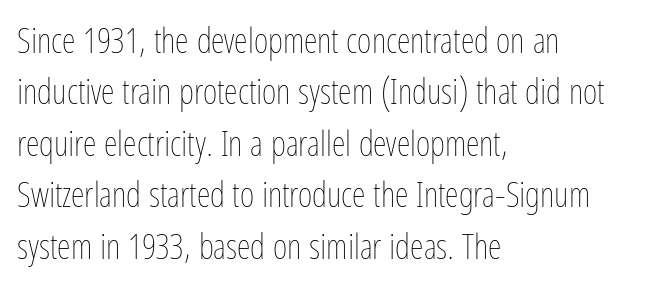
The image shows 35 px thin, condensed type, upright; set left-aligned, normal line spacing (1.47x), normal letter spacing, not underlined; low stroke contrast and a medium x-height.
